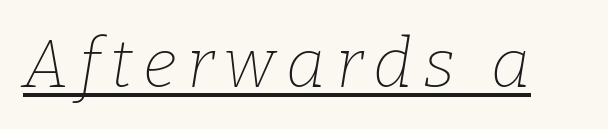
In terms of letterform style, serifs are clearly present. A typesetter would call this proportional, since set widths differ per character. This sample uses an oblique cut, with every glyph tilted off the vertical. Caption: face not bold, strokes unweighted.
